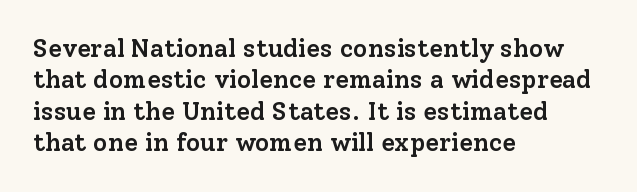
The image shows 25 px text type, upright; set left-aligned, normal line spacing (1.26x), normal letter spacing, not underlined.
